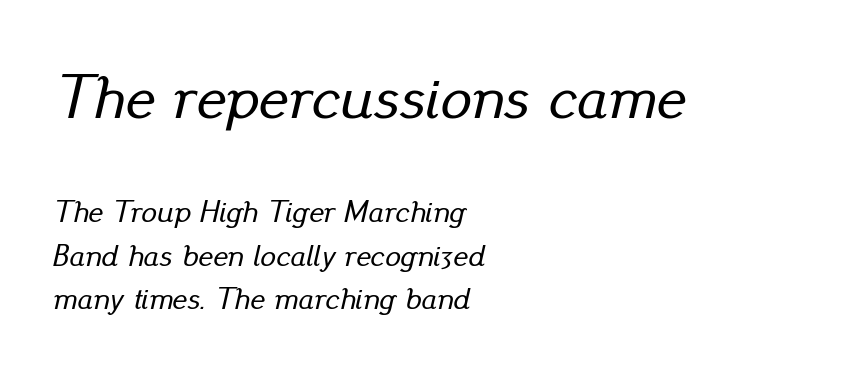
Q: Is the text italic (slanted)? A: Yes, it leans right by about 13 degrees.
Q: Is the text underlined? A: No.
Q: How is the paragraph aligned? A: Left-aligned.
Q: Is the spacing between letters normal or unusually wide? A: Normal.
Q: Is the spacing between lines tight, normal or loose? A: Normal.
Q: Which block of text is set in a larger size, the first (top) or the second (bottom)? A: The first (top) one.
Q: Width (condensed, normal, or wide)? A: Normal.
Q: Stroke contrast? A: Low.
Q: x-height? A: Small.
Q: Monospaced? A: No.
